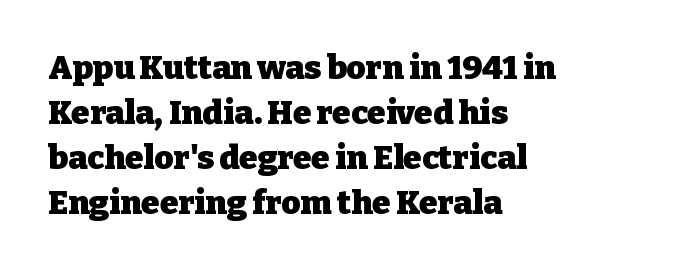
You could not count columns in this text — the font is proportionally spaced. Heft: maximum for text — a bold. Do the letters lean? They stand straight. Whoever set this chose a conventional vertical rhythm.
